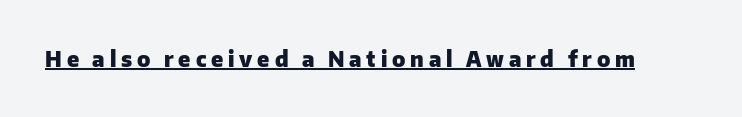
Q: Is the text bold? A: Yes.
Q: Is the text italic (slanted)? A: No, it is upright.
Q: Is the text underlined? A: Yes.
Q: Is the spacing between letters normal or unusually wide? A: Unusually wide.
